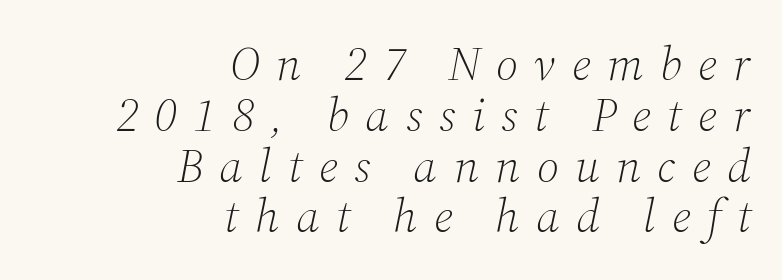
Q: Is the text bold? A: No.
Q: Is the text italic (slanted)? A: Yes, it leans right by about 12 degrees.
Q: Is the typeface a serif or a sans-serif typeface? A: Serif.
Q: Is the text underlined? A: No.
Q: How is the paragraph aligned? A: Right-aligned.
Q: Is the spacing between letters normal or unusually wide? A: Unusually wide.
Q: Is the spacing between lines tight, normal or loose? A: Tight.
Q: Width (condensed, normal, or wide)? A: Normal.
Q: Stroke contrast? A: Medium.
Q: x-height? A: Medium.
Q: Monospaced? A: No.
